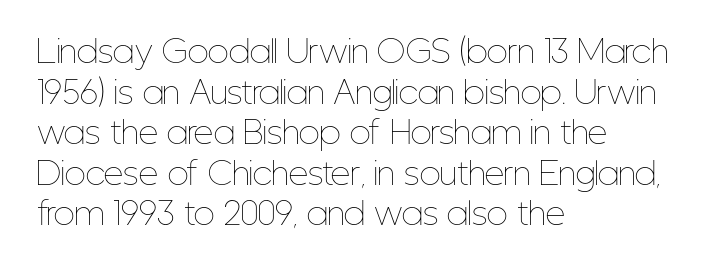
Proportional: the letters do not fall into vertical columns. The passage shown is not bold in any degree. Does extra space separate the letters? No, they use regular spacing. Short and long lines alike share a common starting point at left. Each row of text sits above clean, open space. The letters stand straight up with perfectly vertical stems.
